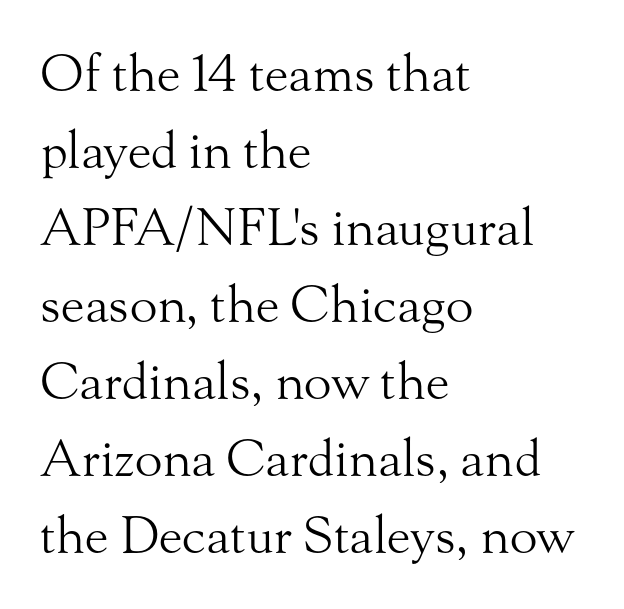
The image shows 51 px light serif type, upright; set left-aligned, normal line spacing (1.51x), normal letter spacing, not underlined; medium stroke contrast and a small x-height.
